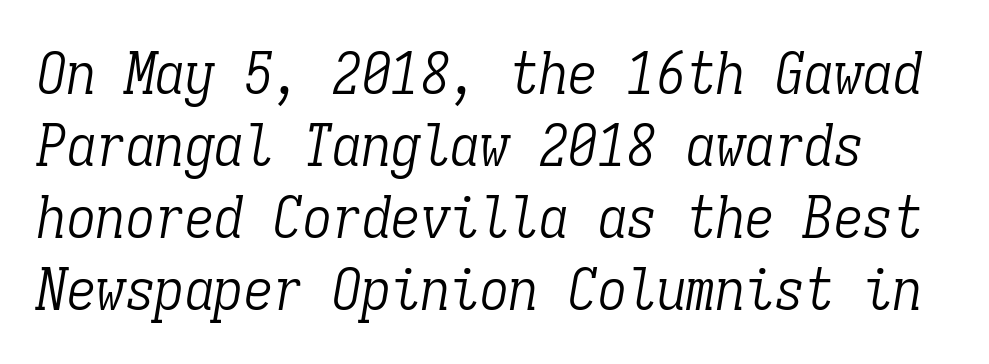
Compared with typical body copy, the letter spacing here is the same. These lines were composed using italics. The text was rendered using a seriffed face with decorative stroke endings. Rule under the text: the space is simply empty. Caption: face not bold, strokes unweighted.
